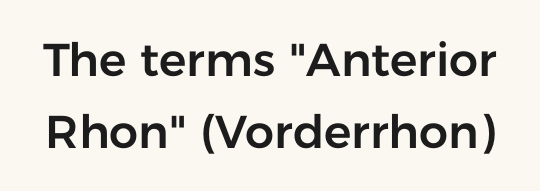
The image shows 46 px sans-serif type, upright; set normal line spacing (1.56x), normal letter spacing, not underlined; low stroke contrast and a medium x-height.
